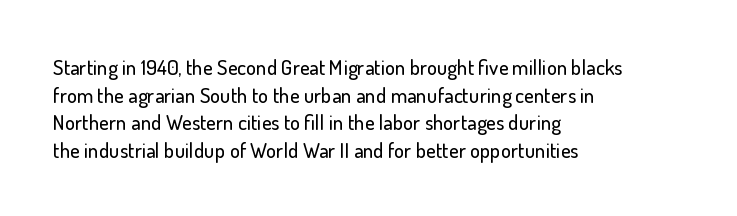
Line starts are locked; line ends wander. Leading matches the norm, producing a regular column. Characters remain perfectly vertical along every line. The area under the type is left untouched. Caption: standard tracking, unaltered.
